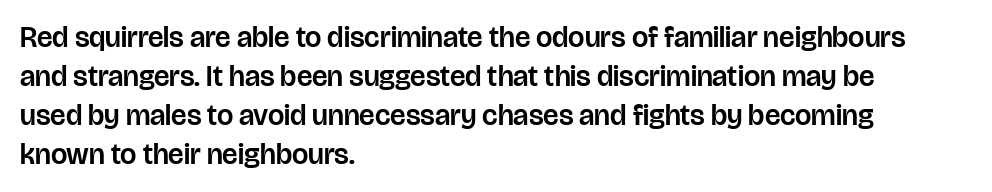
The image shows 29 px sans-serif type, upright; set left-aligned, normal line spacing (1.34x), normal letter spacing, not underlined; low stroke contrast and a large x-height.
